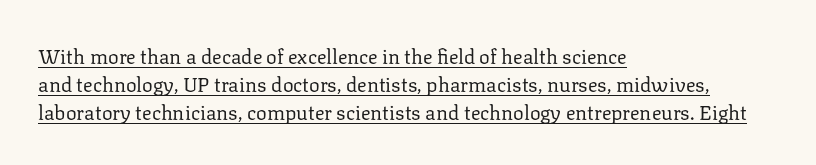
{"italic": "no", "bold": "no", "underline": "yes", "align": "left", "line_spacing": "normal", "line_spacing_ratio": 1.41, "letter_spacing": "normal", "letter_spacing_em": 0.0, "glyph_px": 20}
